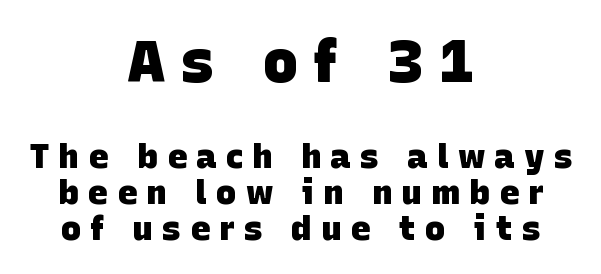
The image shows 59 px heavy sans-serif type; set centered, tight line spacing (1.06x), unusually wide letter spacing (+0.27 em), not underlined; the first (top) block is 1.74x larger; low stroke contrast and a large x-height.
